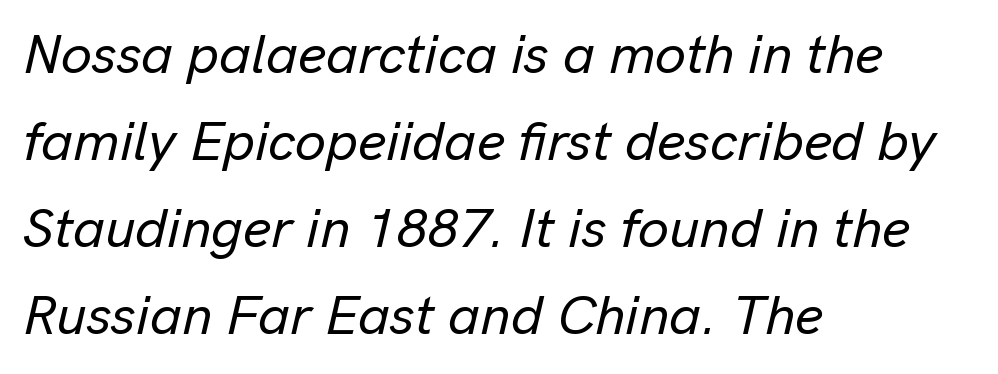
The image shows 55 px text type, italic (leaning right); set left-aligned, normal line spacing (1.58x), normal letter spacing, not underlined; low stroke contrast and a medium x-height.
